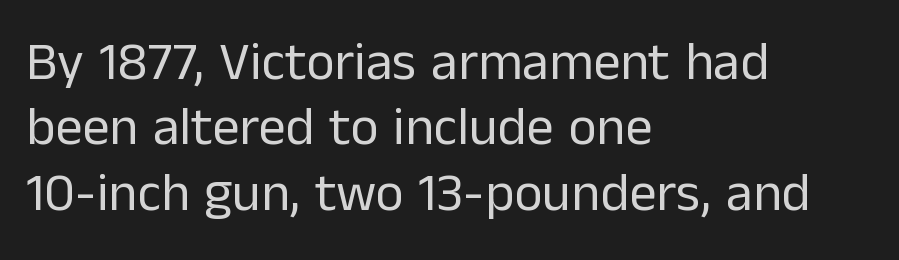
Proportional: the letters do not fall into vertical columns. Line beginnings align vertically; line endings do not. Tracking here is standard; glyphs follow each other at the usual distance. Italic? Not at all — the glyphs are vertical. Compared with a typical body face, this is equally light or lighter still.
